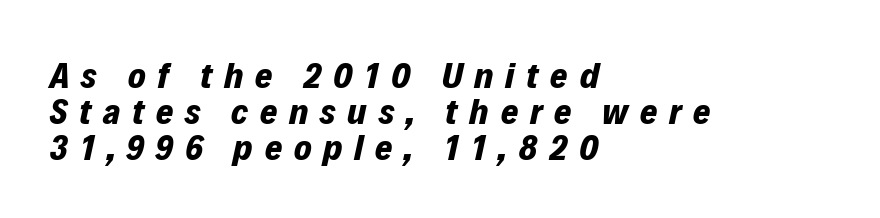
Q: Is the text bold? A: Yes.
Q: Is the text italic (slanted)? A: Yes, it leans right by about 12 degrees.
Q: Is the text underlined? A: No.
Q: How is the paragraph aligned? A: Left-aligned.
Q: Is the spacing between letters normal or unusually wide? A: Unusually wide.
Q: Is the spacing between lines tight, normal or loose? A: Tight.
Q: Width (condensed, normal, or wide)? A: Normal.
Q: Stroke contrast? A: Low.
Q: x-height? A: Medium.
Q: Monospaced? A: No.
